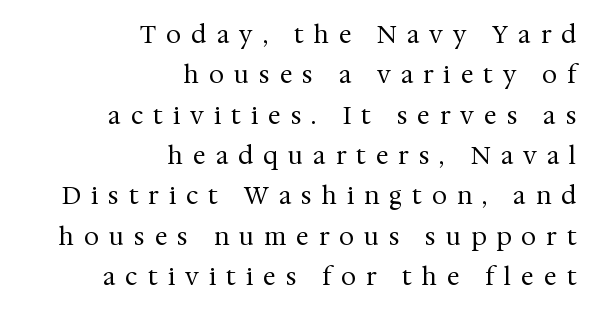
Q: Is the text bold? A: No.
Q: Is the text italic (slanted)? A: No, it is upright.
Q: Is the text underlined? A: No.
Q: How is the paragraph aligned? A: Right-aligned.
Q: Is the spacing between letters normal or unusually wide? A: Unusually wide.
Q: Is the spacing between lines tight, normal or loose? A: Normal.
